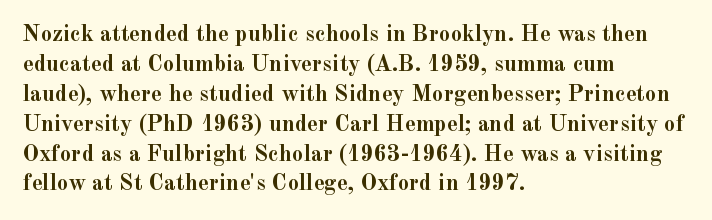
Designer's note — italics off, roman on. Clear beneath every line of the passage. Set as a true bold cut, around the 700 mark. How would I describe the line gaps? Plain and ordinary.
